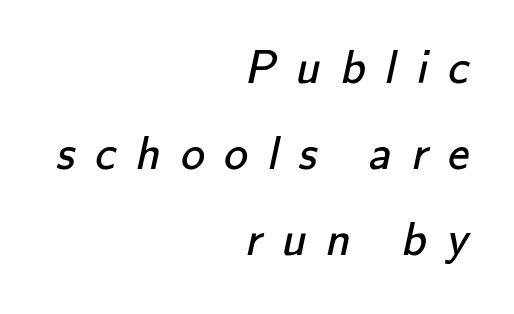
Q: Is the text bold? A: No.
Q: Is the typeface a serif or a sans-serif typeface? A: Sans-serif.
Q: Is the text underlined? A: No.
Q: How is the paragraph aligned? A: Right-aligned.
Q: Is the spacing between letters normal or unusually wide? A: Unusually wide.
Q: Width (condensed, normal, or wide)? A: Normal.
Q: Stroke contrast? A: Low.
Q: x-height? A: Small.
Q: Monospaced? A: No.
